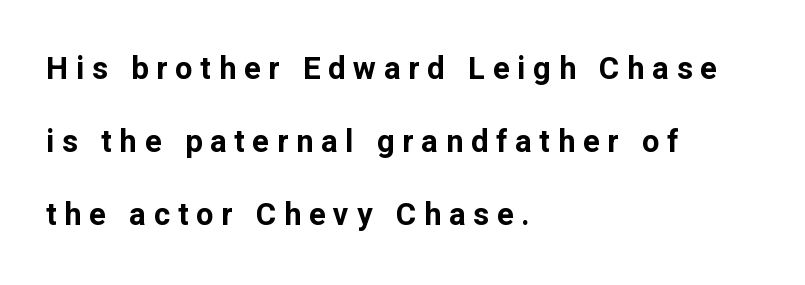
The image shows 31 px bold sans-serif type, upright; set left-aligned, loose line spacing (2.35x), unusually wide letter spacing (+0.25 em), not underlined; low stroke contrast and a medium x-height.
